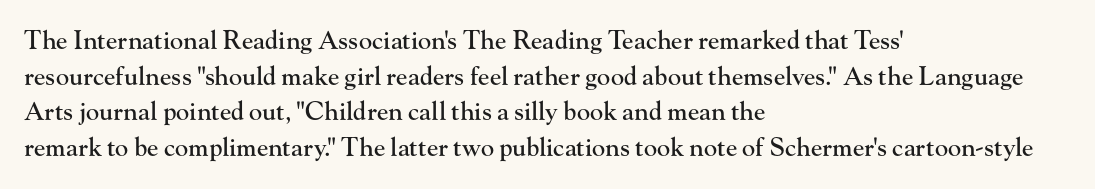
Q: Is the text italic (slanted)? A: No, it is upright.
Q: Is the text underlined? A: No.
Q: How is the paragraph aligned? A: Left-aligned.
Q: Is the spacing between letters normal or unusually wide? A: Normal.
Q: Is the spacing between lines tight, normal or loose? A: Normal.
